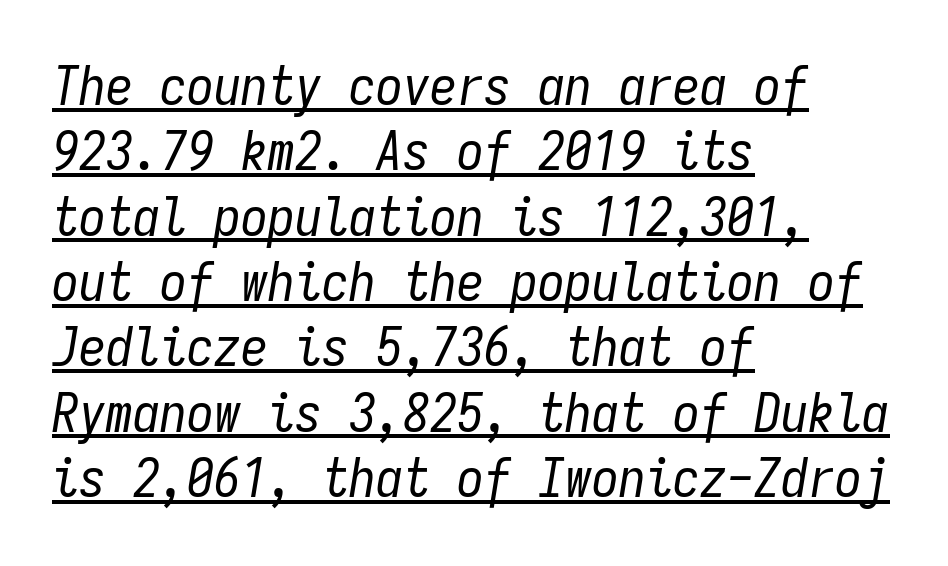
Q: Is the text bold? A: No.
Q: Is the text italic (slanted)? A: Yes, it leans right by about 9 degrees.
Q: Is the text underlined? A: Yes.
Q: How is the paragraph aligned? A: Left-aligned.
Q: Is the spacing between letters normal or unusually wide? A: Normal.
Q: Width (condensed, normal, or wide)? A: Condensed.
Q: Stroke contrast? A: Low.
Q: x-height? A: Medium.
Q: Monospaced? A: Yes.
